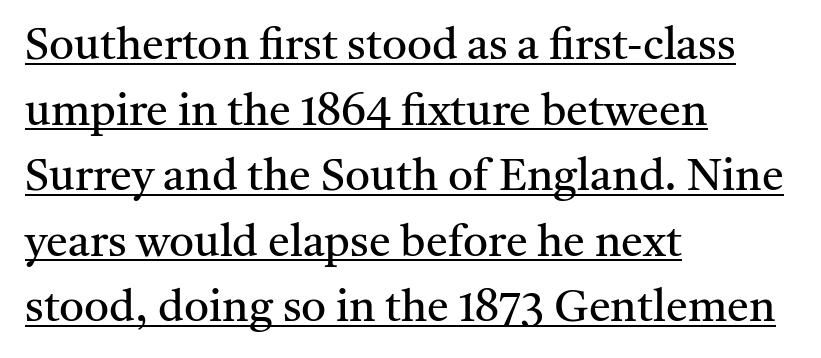
Q: Is the text bold? A: No.
Q: Is the text italic (slanted)? A: No, it is upright.
Q: Is the typeface a serif or a sans-serif typeface? A: Serif.
Q: Is the text underlined? A: Yes.
Q: How is the paragraph aligned? A: Left-aligned.
Q: Is the spacing between letters normal or unusually wide? A: Normal.
Q: Is the spacing between lines tight, normal or loose? A: Normal.
Q: Width (condensed, normal, or wide)? A: Normal.
Q: Stroke contrast? A: Medium.
Q: x-height? A: Medium.
Q: Monospaced? A: No.
